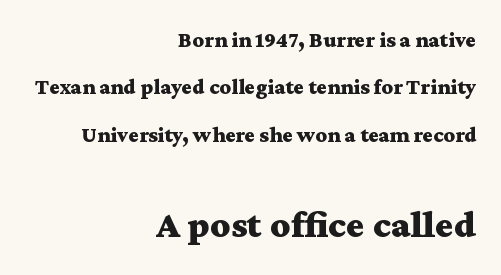
{"serif": "yes", "italic": "no", "bold": "yes", "weight": "bold", "width": "wide", "stroke_contrast": "medium", "x_height": "medium", "monospaced": "no", "underline": "no", "align": "right", "line_spacing": "loose", "line_spacing_ratio": 2.15, "letter_spacing": "normal", "letter_spacing_em": 0.0, "larger_block": "second", "size_ratio": 1.77, "glyph_px": 39}
